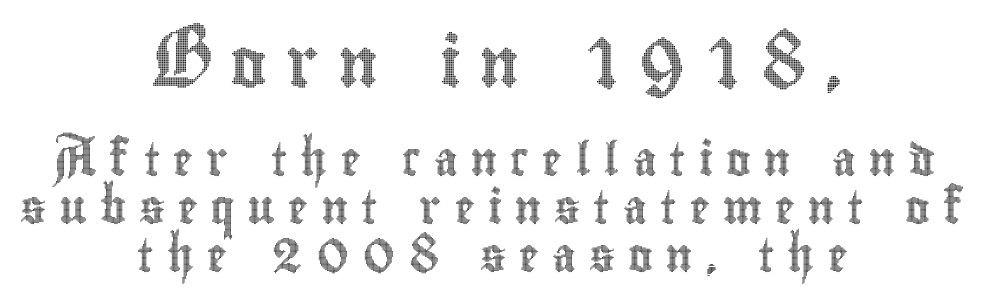
{"italic": "no", "width": "condensed", "x_height": "small", "monospaced": "no", "underline": "no", "align": "center", "line_spacing": "normal", "line_spacing_ratio": 1.46, "letter_spacing": "wide", "letter_spacing_em": 0.4, "larger_block": "first", "size_ratio": 1.48, "glyph_px": 49}
